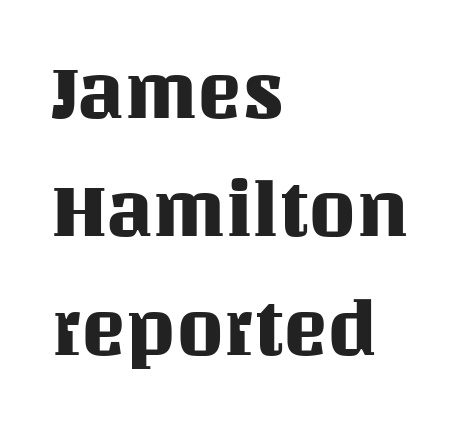
{"italic": "no", "width": "normal", "stroke_contrast": "medium", "x_height": "large", "monospaced": "no", "underline": "no", "align": "left", "line_spacing": "normal", "line_spacing_ratio": 1.58, "letter_spacing": "normal", "letter_spacing_em": 0.0, "glyph_px": 75}
